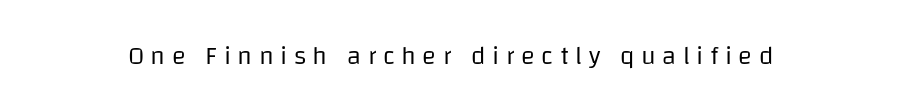
The image shows 26 px text type, upright; set unusually wide letter spacing (+0.25 em), not underlined.
